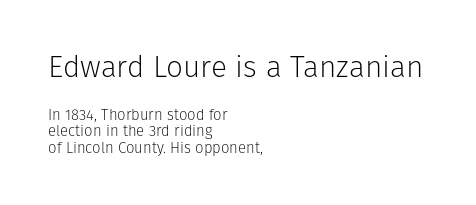
The image shows 30 px light sans-serif type, upright; set left-aligned, tight line spacing (1.1x), normal letter spacing, not underlined; the first (top) block is 2.0x larger; low stroke contrast and a medium x-height.
